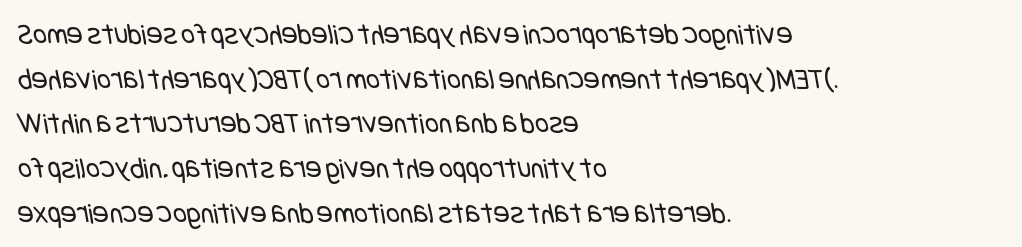
The image shows 30 px regular-weight, condensed sans-serif type; set left-aligned, normal line spacing (1.49x), normal letter spacing, not underlined; low stroke contrast and a large x-height.
